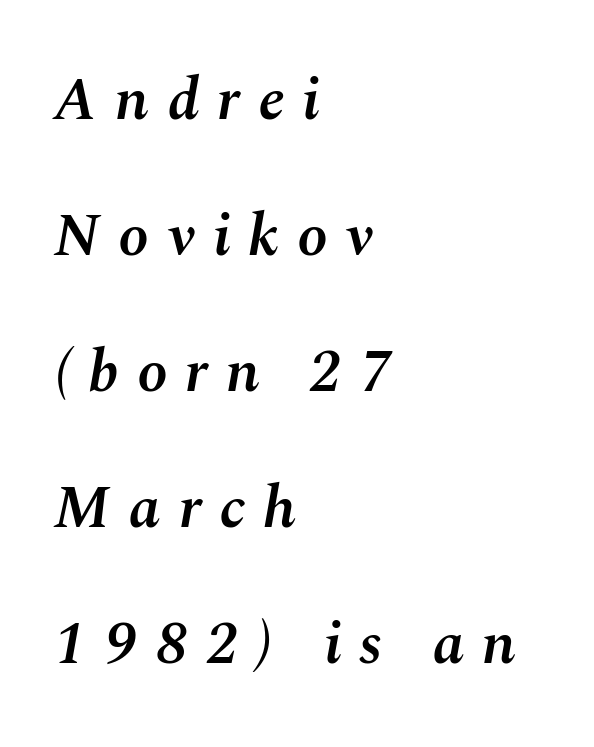
Quick note: italic. As a designer I'd log this as weight 600, semibold. Check under the words: just untouched page. These lines have a slow, spaced-out rhythm from letter to letter. Is this a fixed-width face? No — the glyphs have proportional, varying widths. One glance says open: line gaps are wider than usual.
